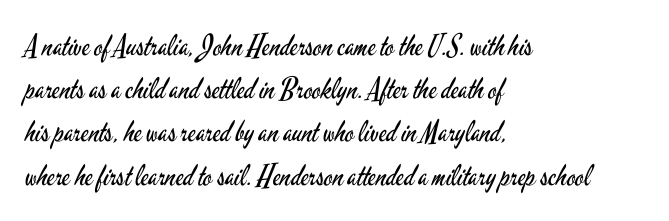
Q: Is the text bold? A: No.
Q: Is the text italic (slanted)? A: Yes.
Q: Is the typeface a serif or a sans-serif typeface? A: Sans-serif.
Q: Is the text underlined? A: No.
Q: How is the paragraph aligned? A: Left-aligned.
Q: Is the spacing between letters normal or unusually wide? A: Normal.
Q: Is the spacing between lines tight, normal or loose? A: Normal.
Q: Width (condensed, normal, or wide)? A: Condensed.
Q: Stroke contrast? A: Low.
Q: x-height? A: Small.
Q: Monospaced? A: No.
